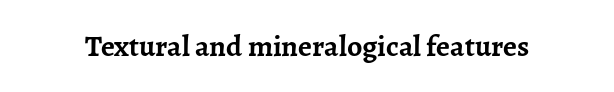
The rendering uses a bold face; every stroke is thick and dark. These lines are composed in type with serifs. The rendering uses natural spacing where letterforms have individual widths. Short note: letters normally spaced.
